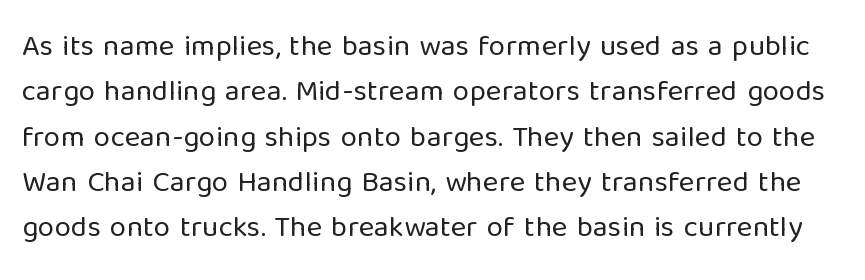
The lettering stays uniformly vertical, giving the passage a roman look. Looks like regular typesetting: each glyph gets only the width it needs. These lines keep a tight, regular rhythm from letter to letter. Each stroke keeps to a modest, everyday thickness or less. This rendering features lettering with no underline.
